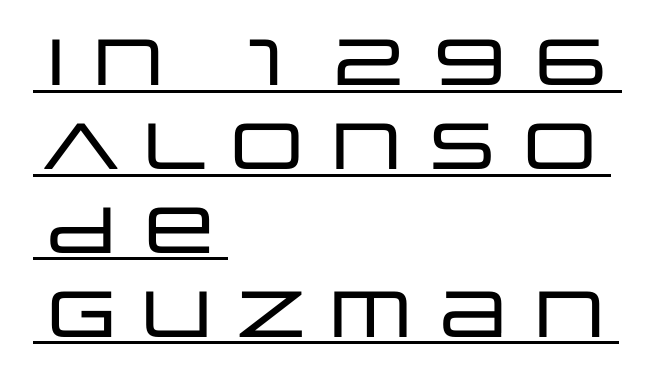
{"serif": "no", "italic": "no", "width": "wide", "stroke_contrast": "low", "x_height": "large", "monospaced": "no", "underline": "yes", "align": "left", "line_spacing": "normal", "line_spacing_ratio": 1.29, "letter_spacing": "normal", "letter_spacing_em": 0.0, "glyph_px": 65}
